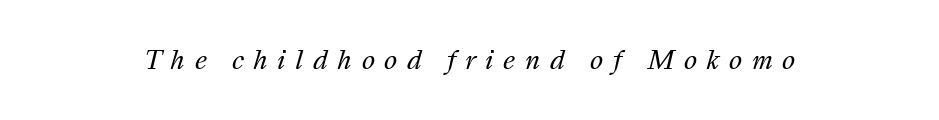
Q: Is the text bold? A: No.
Q: Is the text italic (slanted)? A: Yes, it leans right by about 16 degrees.
Q: Is the text underlined? A: No.
Q: Is the spacing between letters normal or unusually wide? A: Unusually wide.
